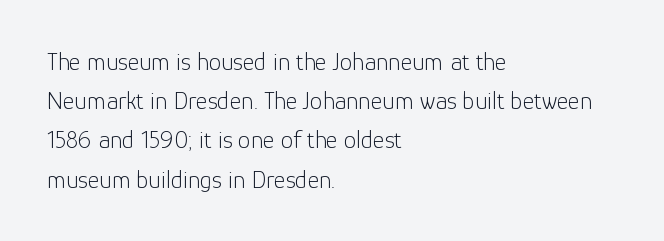
Q: Is the text bold? A: No.
Q: Is the text italic (slanted)? A: No, it is upright.
Q: Is the text underlined? A: No.
Q: How is the paragraph aligned? A: Left-aligned.
Q: Is the spacing between letters normal or unusually wide? A: Normal.
Q: Is the spacing between lines tight, normal or loose? A: Normal.
